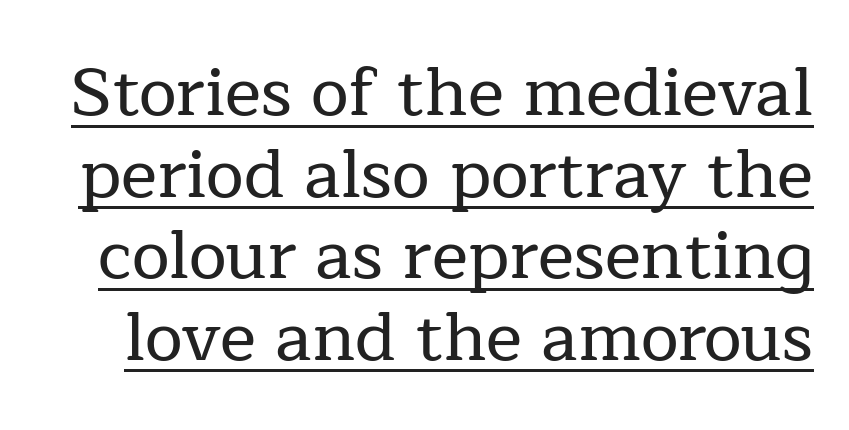
Q: Is the text italic (slanted)? A: No, it is upright.
Q: Is the typeface a serif or a sans-serif typeface? A: Serif.
Q: Is the text underlined? A: Yes.
Q: Is the spacing between letters normal or unusually wide? A: Normal.
Q: Width (condensed, normal, or wide)? A: Normal.
Q: Stroke contrast? A: Low.
Q: x-height? A: Medium.
Q: Monospaced? A: No.
